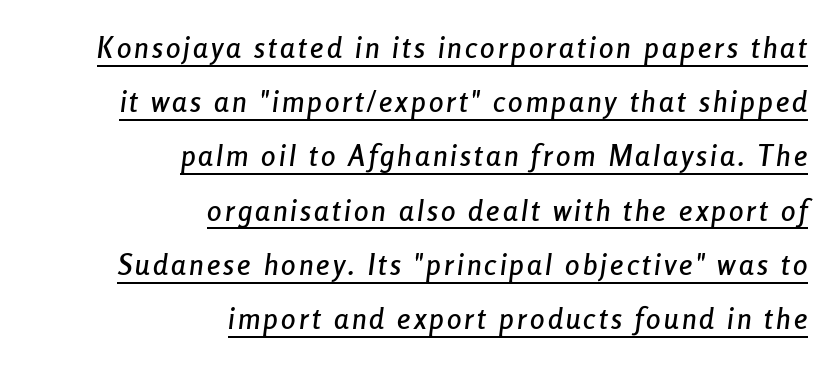
Q: Is the text italic (slanted)? A: Yes, it leans right by about 8 degrees.
Q: Is the text underlined? A: Yes.
Q: How is the paragraph aligned? A: Right-aligned.
Q: Width (condensed, normal, or wide)? A: Condensed.
Q: Stroke contrast? A: Low.
Q: x-height? A: Medium.
Q: Monospaced? A: No.
